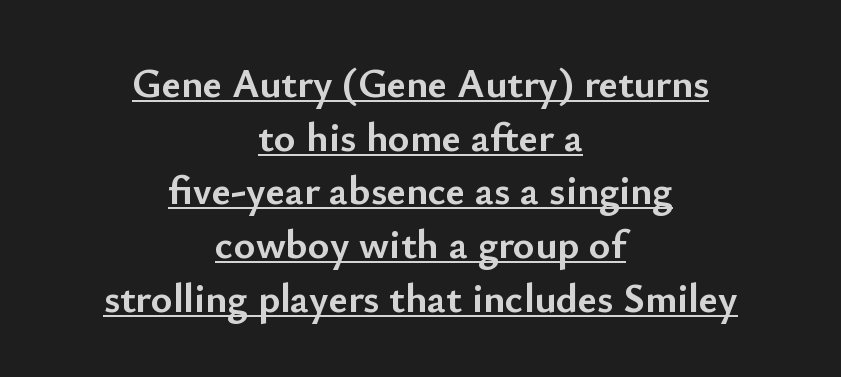
The image shows 41 px semibold sans-serif type, upright; set centered, normal line spacing (1.31x), normal letter spacing, underlined; low stroke contrast and a small x-height.
